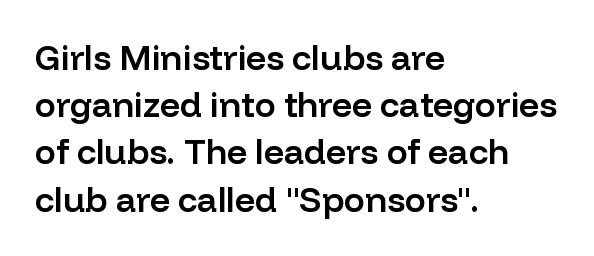
{"serif": "no", "italic": "no", "bold": "semi", "weight": "semibold", "width": "normal", "stroke_contrast": "low", "x_height": "medium", "monospaced": "no", "underline": "no", "align": "left", "line_spacing": "normal", "line_spacing_ratio": 1.35, "letter_spacing": "normal", "letter_spacing_em": 0.0, "glyph_px": 35}
